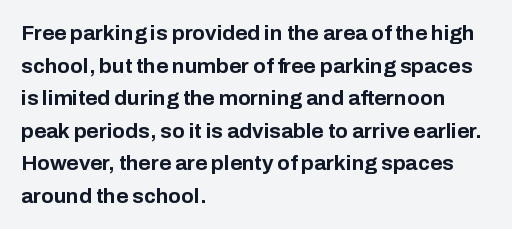
The image shows 21 px bold type, upright; set left-aligned, normal line spacing (1.55x), normal letter spacing, not underlined.
